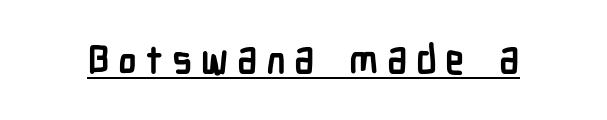
{"serif": "no", "italic": "no", "bold": "yes", "weight": "semibold", "width": "condensed", "stroke_contrast": "low", "x_height": "medium", "monospaced": "no", "underline": "yes", "letter_spacing": "wide", "letter_spacing_em": 0.22, "glyph_px": 39}
